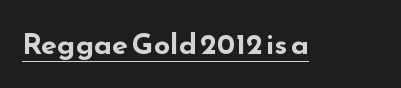
Q: Is the text bold? A: Yes.
Q: Is the text italic (slanted)? A: No, it is upright.
Q: Is the typeface a serif or a sans-serif typeface? A: Sans-serif.
Q: Is the text underlined? A: Yes.
Q: Is the spacing between letters normal or unusually wide? A: Normal.
Q: Width (condensed, normal, or wide)? A: Wide.
Q: Stroke contrast? A: Low.
Q: x-height? A: Small.
Q: Monospaced? A: No.
